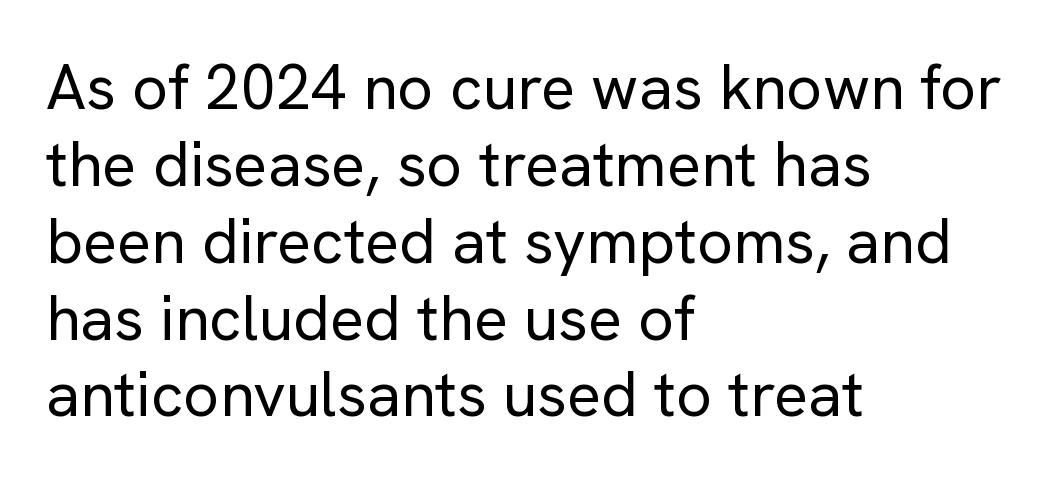
The image shows 63 px regular-weight sans-serif type, upright; set left-aligned, line spacing 1.22x, normal letter spacing, not underlined; low stroke contrast and a medium x-height.
